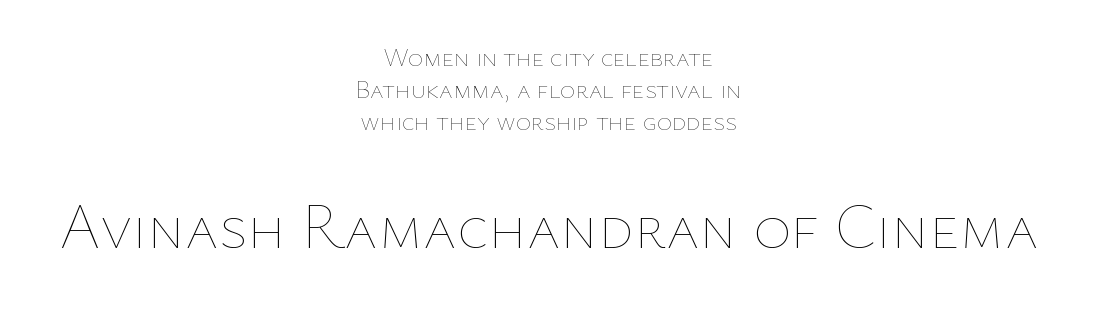
Q: Is the text bold? A: No.
Q: Is the text italic (slanted)? A: No, it is upright.
Q: Is the text underlined? A: No.
Q: How is the paragraph aligned? A: Centered.
Q: Is the spacing between letters normal or unusually wide? A: Normal.
Q: Which block of text is set in a larger size, the first (top) or the second (bottom)? A: The second (bottom) one.
Q: Width (condensed, normal, or wide)? A: Normal.
Q: Stroke contrast? A: Low.
Q: x-height? A: Medium.
Q: Monospaced? A: No.
